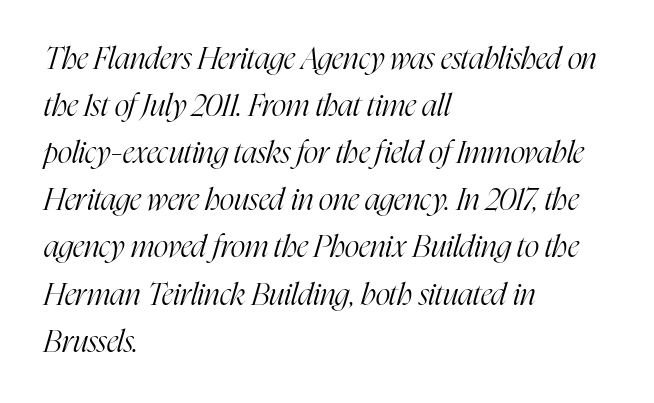
Q: Is the text bold? A: No.
Q: Is the text italic (slanted)? A: Yes, it leans right by about 16 degrees.
Q: Is the typeface a serif or a sans-serif typeface? A: Serif.
Q: Is the text underlined? A: No.
Q: How is the paragraph aligned? A: Left-aligned.
Q: Is the spacing between letters normal or unusually wide? A: Normal.
Q: Is the spacing between lines tight, normal or loose? A: Normal.
Q: Width (condensed, normal, or wide)? A: Condensed.
Q: Stroke contrast? A: High.
Q: x-height? A: Medium.
Q: Monospaced? A: No.
